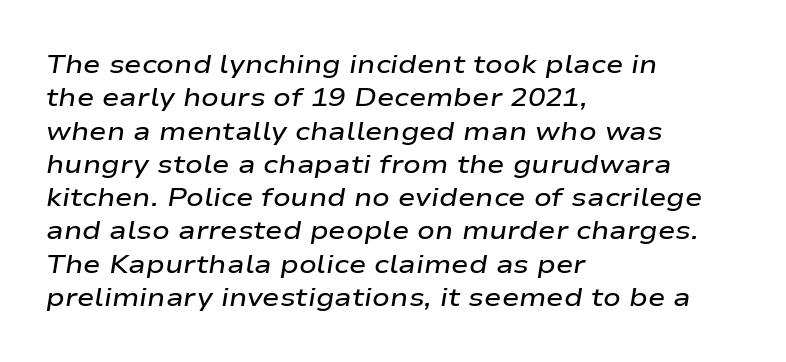
{"italic": "yes", "lean": "right", "slant_degrees": 9, "bold": "semi", "underline": "no", "align": "left", "line_spacing": "normal", "line_spacing_ratio": 1.28, "letter_spacing": "normal", "letter_spacing_em": 0.0, "glyph_px": 26}
